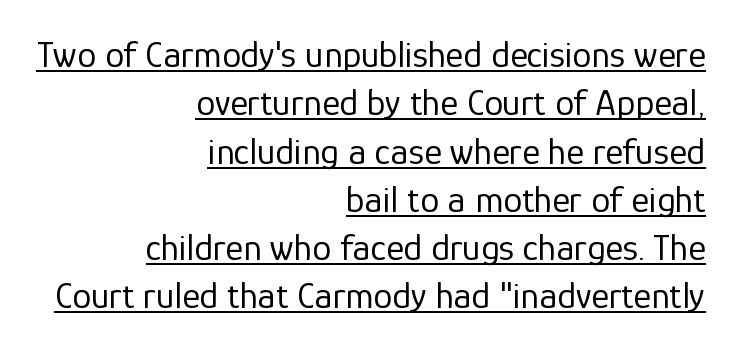
Q: Is the text bold? A: No.
Q: Is the text italic (slanted)? A: No, it is upright.
Q: Is the typeface a serif or a sans-serif typeface? A: Sans-serif.
Q: Is the text underlined? A: Yes.
Q: How is the paragraph aligned? A: Right-aligned.
Q: Is the spacing between letters normal or unusually wide? A: Normal.
Q: Is the spacing between lines tight, normal or loose? A: Normal.
Q: Width (condensed, normal, or wide)? A: Normal.
Q: Stroke contrast? A: Low.
Q: x-height? A: Medium.
Q: Monospaced? A: No.
